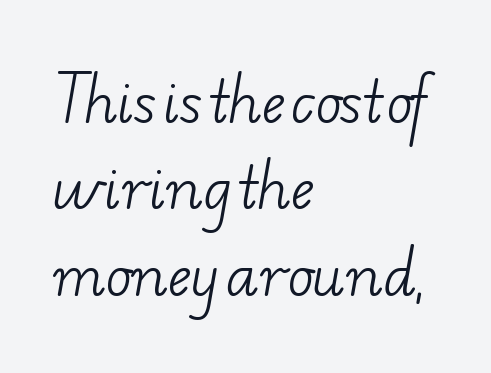
Whoever set this chose a conventional vertical rhythm. Is this a sans? No — the strokes have serifs. No chunkiness to these letters — they're not bold. Check the space under the baseline: it is left empty. The lines in this sample share a left origin and differ only in where they stop. Does extra space separate the letters? No, they use regular spacing.
